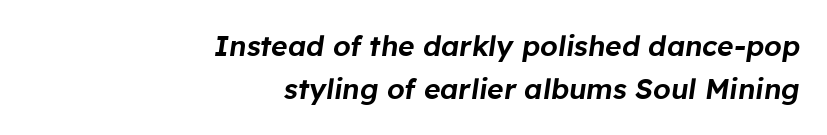
Q: Is the text italic (slanted)? A: Yes, it leans right by about 8 degrees.
Q: Is the text underlined? A: No.
Q: How is the paragraph aligned? A: Right-aligned.
Q: Is the spacing between letters normal or unusually wide? A: Normal.
Q: Is the spacing between lines tight, normal or loose? A: Normal.
Q: Width (condensed, normal, or wide)? A: Normal.
Q: Stroke contrast? A: Low.
Q: x-height? A: Medium.
Q: Monospaced? A: No.
